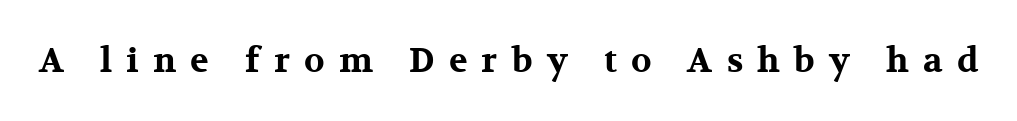
{"serif": "yes", "italic": "no", "bold": "yes", "weight": "bold", "width": "wide", "stroke_contrast": "medium", "x_height": "medium", "monospaced": "no", "underline": "no", "letter_spacing": "wide", "letter_spacing_em": 0.42, "glyph_px": 34}
